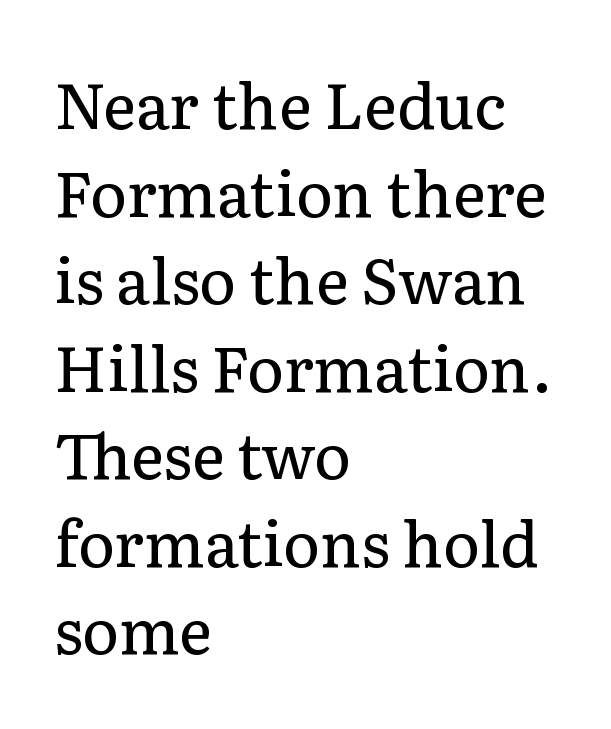
The image shows 63 px regular-weight serif type, upright; set left-aligned, normal line spacing (1.39x), normal letter spacing, not underlined; low stroke contrast and a medium x-height.
